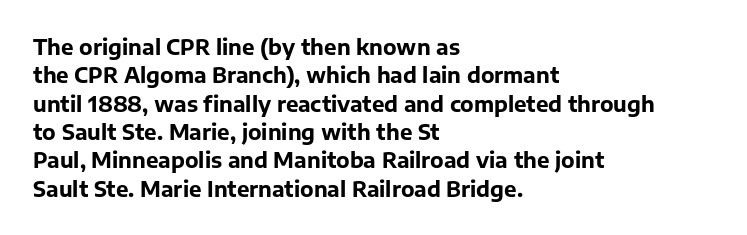
The image shows 21 px bold type, upright; set left-aligned, normal line spacing (1.35x), normal letter spacing, not underlined.
